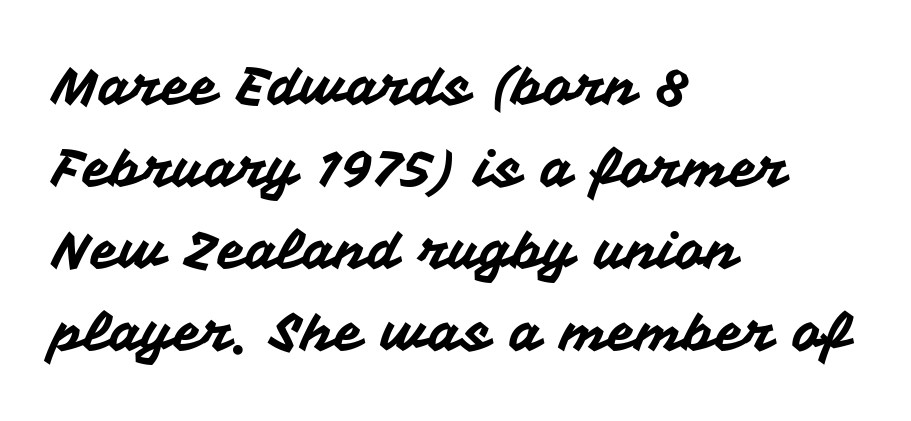
Q: Is the text italic (slanted)? A: Yes.
Q: Is the typeface a serif or a sans-serif typeface? A: Sans-serif.
Q: Is the text underlined? A: No.
Q: How is the paragraph aligned? A: Left-aligned.
Q: Is the spacing between letters normal or unusually wide? A: Normal.
Q: Is the spacing between lines tight, normal or loose? A: Normal.
Q: Width (condensed, normal, or wide)? A: Normal.
Q: Stroke contrast? A: Medium.
Q: x-height? A: Medium.
Q: Monospaced? A: No.
